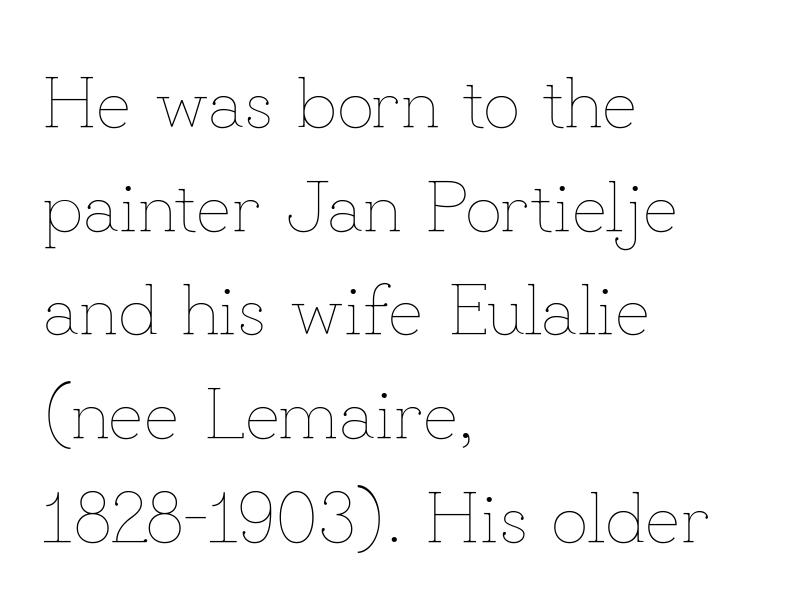
The image shows 73 px thin type, upright; set left-aligned, normal line spacing (1.42x), normal letter spacing, not underlined; low stroke contrast and a small x-height.
